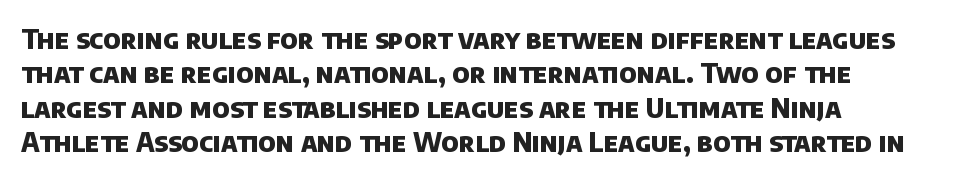
Q: Is the text bold? A: Yes.
Q: Is the text underlined? A: No.
Q: How is the paragraph aligned? A: Left-aligned.
Q: Is the spacing between letters normal or unusually wide? A: Normal.
Q: Is the spacing between lines tight, normal or loose? A: Normal.
